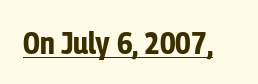
{"serif": "no", "italic": "no", "bold": "yes", "weight": "bold", "width": "condensed", "stroke_contrast": "low", "x_height": "medium", "monospaced": "no", "underline": "yes", "letter_spacing": "normal", "letter_spacing_em": 0.0, "glyph_px": 31}
